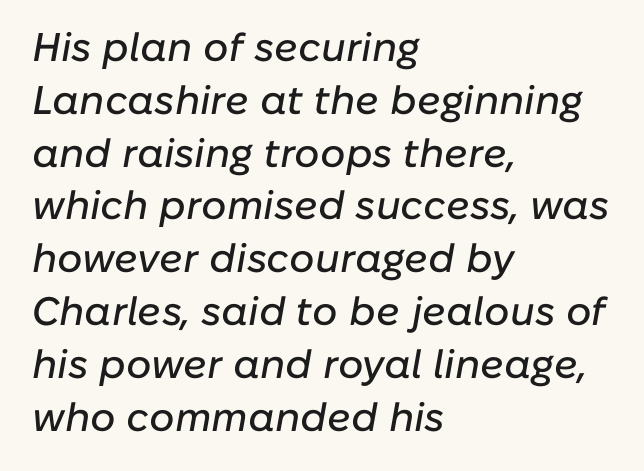
The image shows 40 px text type, italic (leaning right); set left-aligned, normal line spacing (1.32x), normal letter spacing, not underlined; low stroke contrast and a medium x-height.
